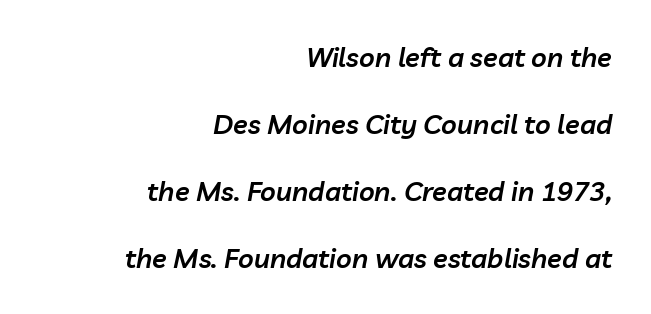
{"italic": "yes", "lean": "right", "slant_degrees": 10, "bold": "semi", "underline": "no", "align": "right", "line_spacing": "loose", "line_spacing_ratio": 2.48, "letter_spacing": "normal", "letter_spacing_em": 0.0, "glyph_px": 27}
